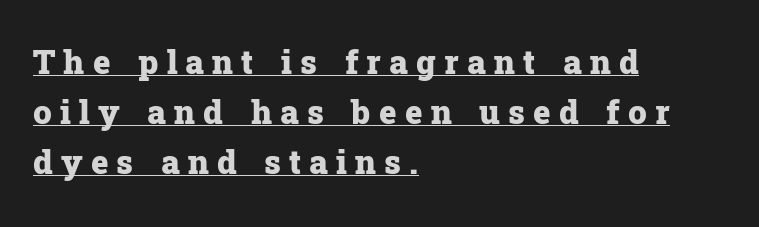
{"serif": "yes", "italic": "no", "bold": "yes", "weight": "heavy", "width": "normal", "stroke_contrast": "low", "x_height": "medium", "monospaced": "no", "underline": "yes", "align": "left", "line_spacing": "normal", "line_spacing_ratio": 1.51, "letter_spacing": "wide", "letter_spacing_em": 0.25, "glyph_px": 33}
